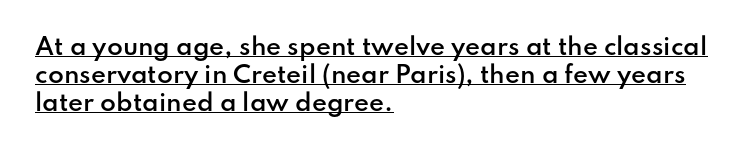
The image shows 23 px text type, upright; set left-aligned, line spacing 1.22x, normal letter spacing, underlined.
